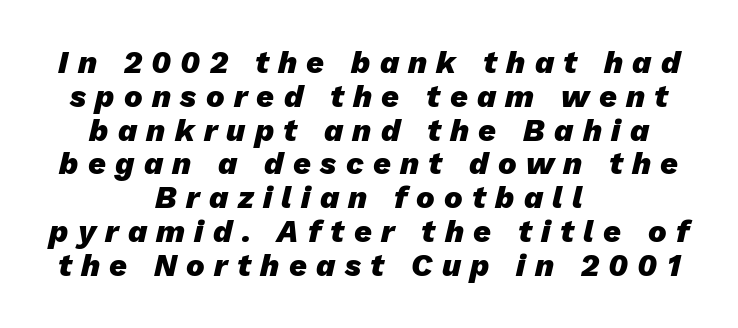
{"italic": "yes", "lean": "right", "slant_degrees": 13, "bold": "yes", "weight": "heavy", "width": "normal", "stroke_contrast": "low", "x_height": "medium", "monospaced": "no", "underline": "no", "align": "center", "line_spacing": "tight", "line_spacing_ratio": 1.09, "letter_spacing": "wide", "letter_spacing_em": 0.3, "glyph_px": 31}
